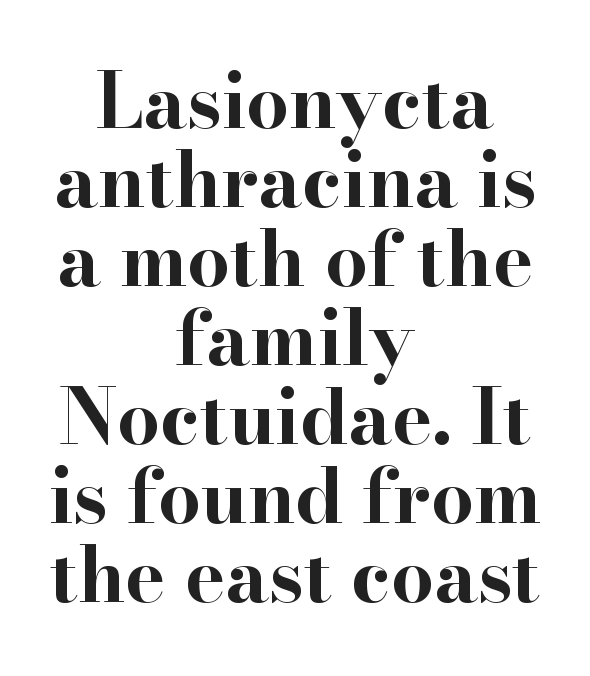
{"serif": "yes", "italic": "no", "bold": "yes", "weight": "bold", "width": "wide", "stroke_contrast": "high", "x_height": "small", "monospaced": "no", "underline": "no", "align": "center", "line_spacing": "tight", "line_spacing_ratio": 1.04, "letter_spacing": "normal", "letter_spacing_em": 0.0, "glyph_px": 76}
